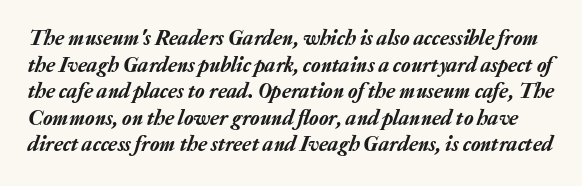
{"italic": "yes", "lean": "right", "slant_degrees": 20, "underline": "no", "line_spacing_ratio": 1.21, "letter_spacing": "normal", "letter_spacing_em": 0.0, "glyph_px": 22}
